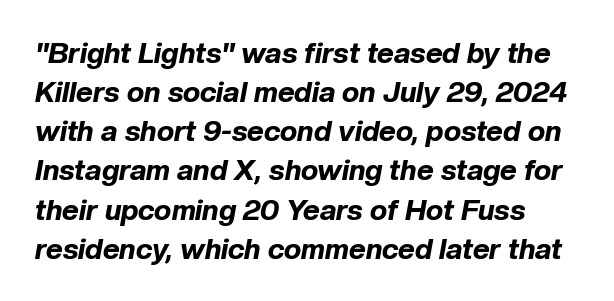
The image shows 29 px bold type, italic (leaning right); set normal line spacing (1.35x), normal letter spacing, not underlined; low stroke contrast and a medium x-height.
